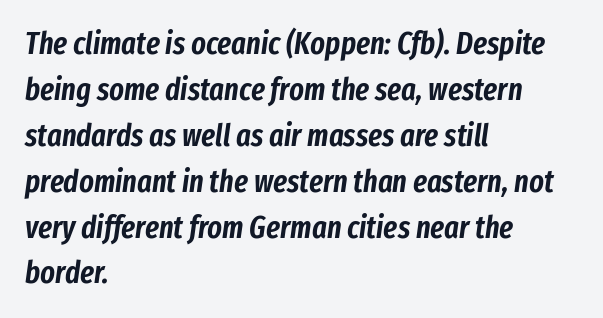
The image shows 31 px condensed type, italic (leaning right); set left-aligned, normal line spacing (1.48x), normal letter spacing, not underlined; low stroke contrast and a medium x-height.
